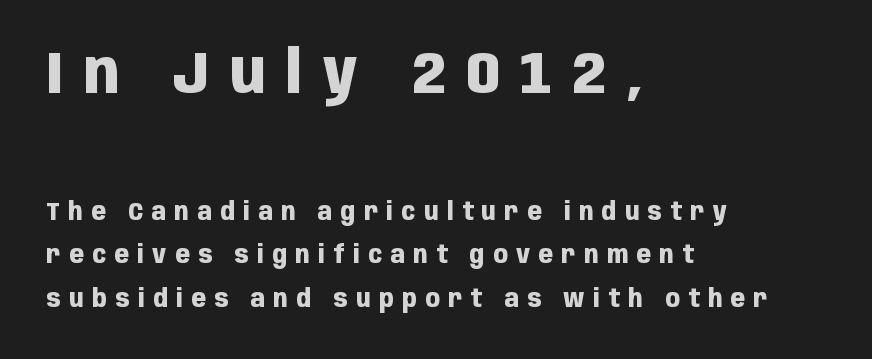
{"serif": "no", "italic": "no", "bold": "yes", "weight": "heavy", "width": "condensed", "stroke_contrast": "low", "x_height": "large", "monospaced": "no", "underline": "no", "align": "left", "line_spacing_ratio": 1.81, "letter_spacing": "wide", "letter_spacing_em": 0.35, "larger_block": "first", "size_ratio": 2.46, "glyph_px": 59}
